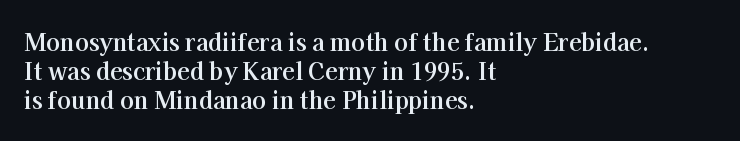
Is the block centered? No — it sits flush against the left margin. Strong, thick strokes mark this as bold type. Plain, unruled lines of type. Nothing unusual about the tracking: characters are spaced as the font intends. When letters stand straight like this, we call the style roman or upright. One glance says typical: line gaps are just what's usual.
